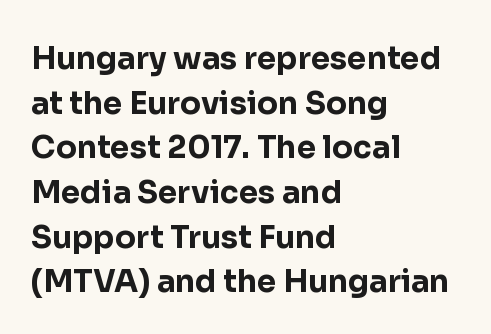
Q: Is the text bold? A: Yes.
Q: Is the text italic (slanted)? A: No, it is upright.
Q: Is the typeface a serif or a sans-serif typeface? A: Sans-serif.
Q: Is the text underlined? A: No.
Q: How is the paragraph aligned? A: Left-aligned.
Q: Is the spacing between letters normal or unusually wide? A: Normal.
Q: Is the spacing between lines tight, normal or loose? A: Normal.
Q: Width (condensed, normal, or wide)? A: Normal.
Q: Stroke contrast? A: Low.
Q: x-height? A: Medium.
Q: Monospaced? A: No.
